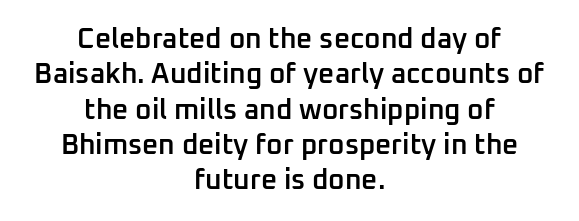
{"serif": "no", "italic": "no", "bold": "semi", "weight": "semibold", "width": "normal", "stroke_contrast": "low", "x_height": "medium", "monospaced": "no", "underline": "no", "align": "center", "line_spacing": "normal", "line_spacing_ratio": 1.26, "letter_spacing": "normal", "letter_spacing_em": 0.0, "glyph_px": 28}
